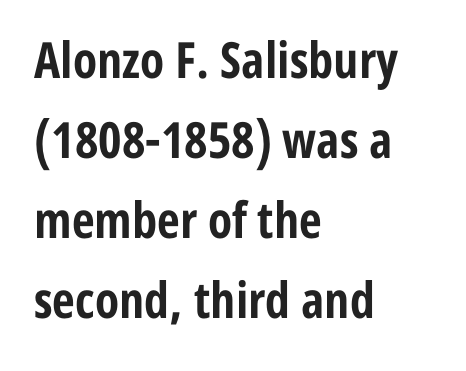
{"serif": "no", "italic": "no", "bold": "yes", "weight": "bold", "width": "condensed", "stroke_contrast": "low", "x_height": "medium", "monospaced": "no", "underline": "no", "align": "left", "line_spacing": "normal", "line_spacing_ratio": 1.6, "letter_spacing": "normal", "letter_spacing_em": 0.0, "glyph_px": 50}
